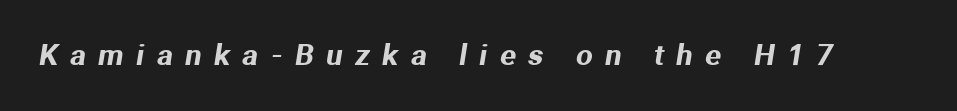
The image shows 29 px sans-serif type; set unusually wide letter spacing (+0.44 em), not underlined; medium stroke contrast and a medium x-height.
